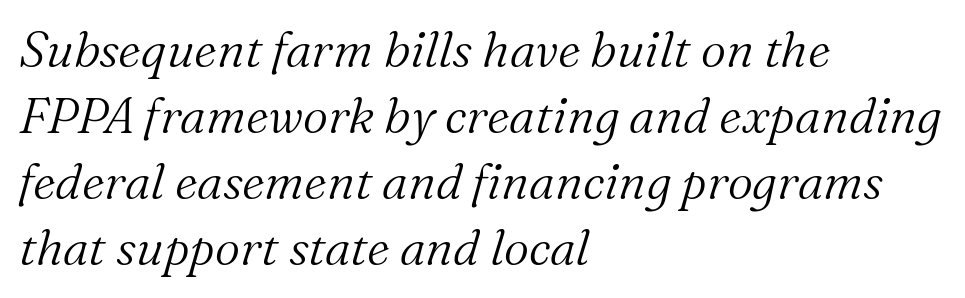
The image shows 49 px light serif type, italic (leaning right); set left-aligned, normal line spacing (1.35x), normal letter spacing, not underlined; medium stroke contrast and a medium x-height.
